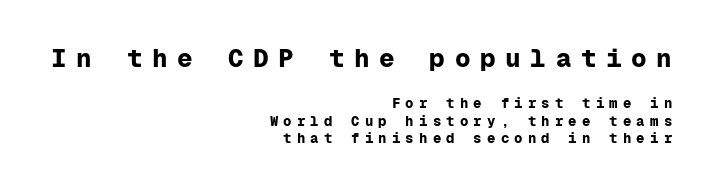
Vertically, the passage feels balanced, rows spaced as you'd expect. Look at the tracking — it's clearly loosened, letters drifting apart. This rendering features lettering with no underline. Upright lettering throughout. Summary of weight: heavy, a full bold.
